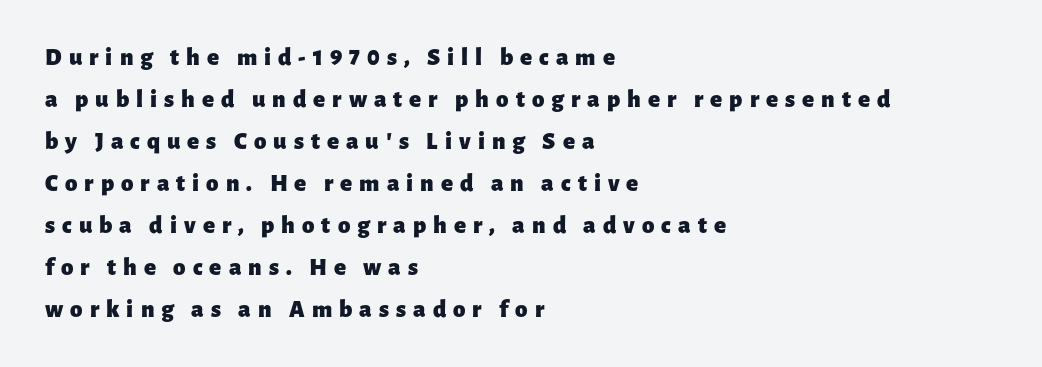
Q: Is the text bold? A: Yes.
Q: Is the text italic (slanted)? A: No, it is upright.
Q: Is the text underlined? A: No.
Q: How is the paragraph aligned? A: Left-aligned.
Q: Is the spacing between letters normal or unusually wide? A: Unusually wide.
Q: Is the spacing between lines tight, normal or loose? A: Normal.
